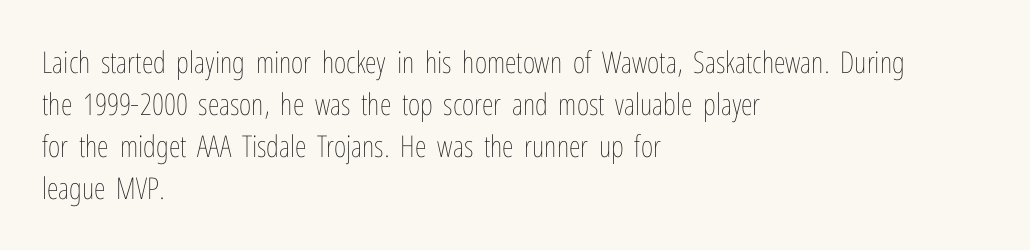
The image shows 30 px thin, condensed type, upright; set left-aligned, normal line spacing (1.4x), normal letter spacing, not underlined; low stroke contrast and a medium x-height.
